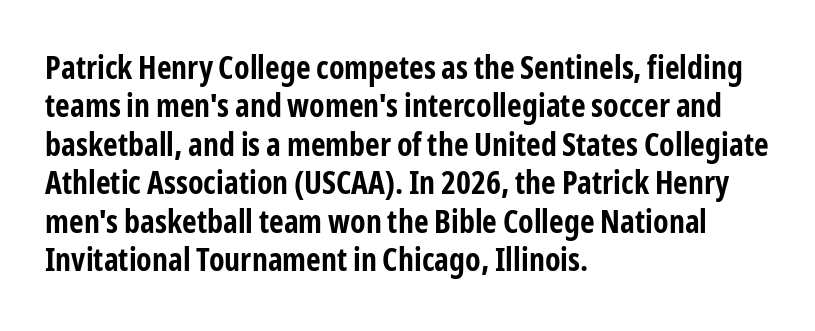
The image shows 32 px bold, condensed sans-serif type, upright; set left-aligned, line spacing 1.2x, normal letter spacing, not underlined; low stroke contrast and a medium x-height.
